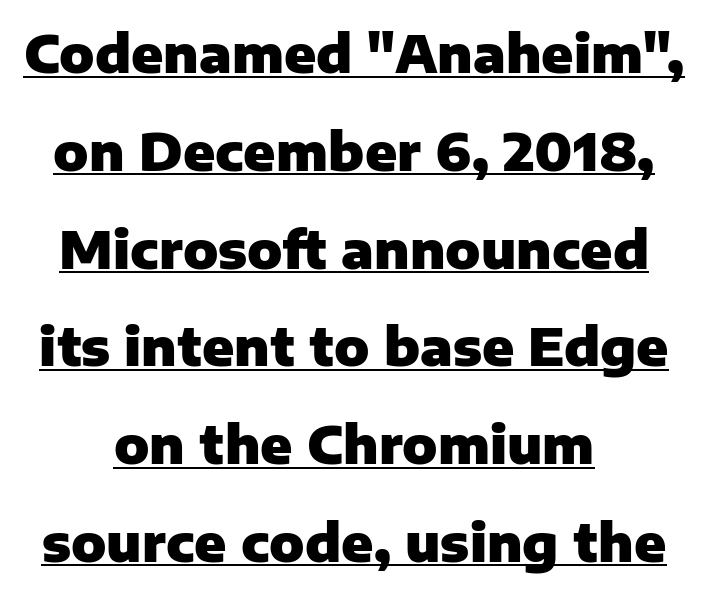
Q: Is the text bold? A: Yes.
Q: Is the text italic (slanted)? A: No, it is upright.
Q: Is the typeface a serif or a sans-serif typeface? A: Sans-serif.
Q: Is the text underlined? A: Yes.
Q: How is the paragraph aligned? A: Centered.
Q: Is the spacing between letters normal or unusually wide? A: Normal.
Q: Width (condensed, normal, or wide)? A: Normal.
Q: Stroke contrast? A: Low.
Q: x-height? A: Medium.
Q: Monospaced? A: No.
